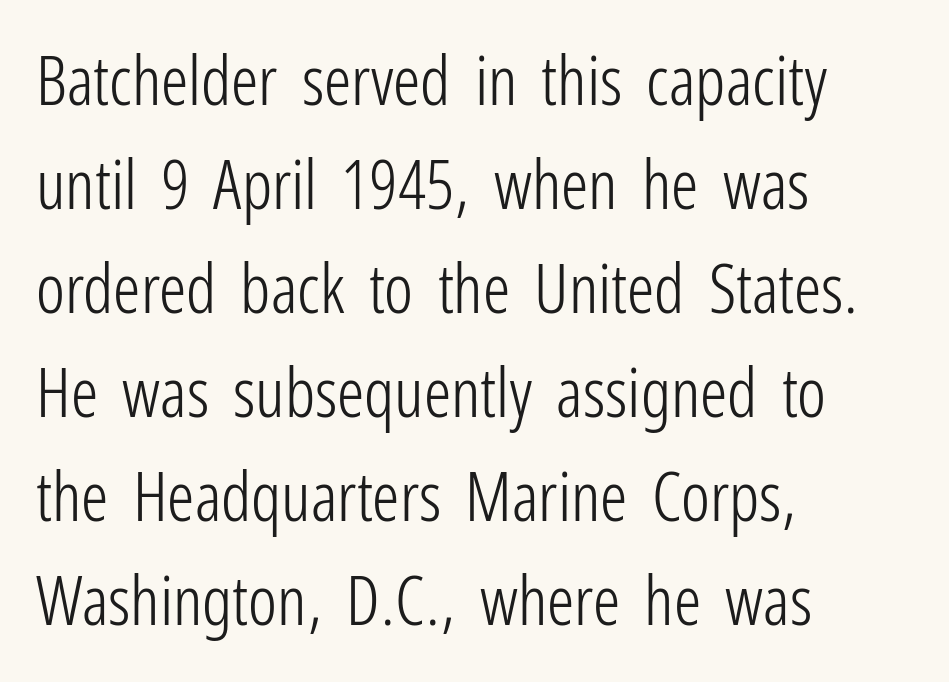
Caption: multi-line text, flush left, ragged right. Students, observe: this is what conventionally led text looks like. You could not count columns in this text — the font is proportionally spaced. Regarding serifs, this sample does without them. Stroke mass is kept to a normal reading level or below.
